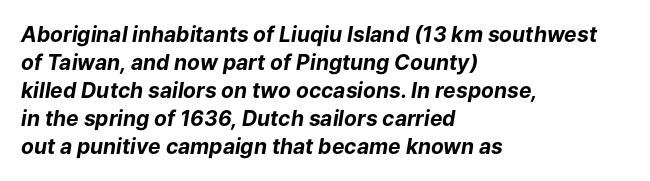
{"italic": "yes", "lean": "right", "slant_degrees": 9, "bold": "yes", "underline": "no", "align": "left", "line_spacing": "normal", "line_spacing_ratio": 1.33, "letter_spacing": "normal", "letter_spacing_em": 0.0, "glyph_px": 21}
